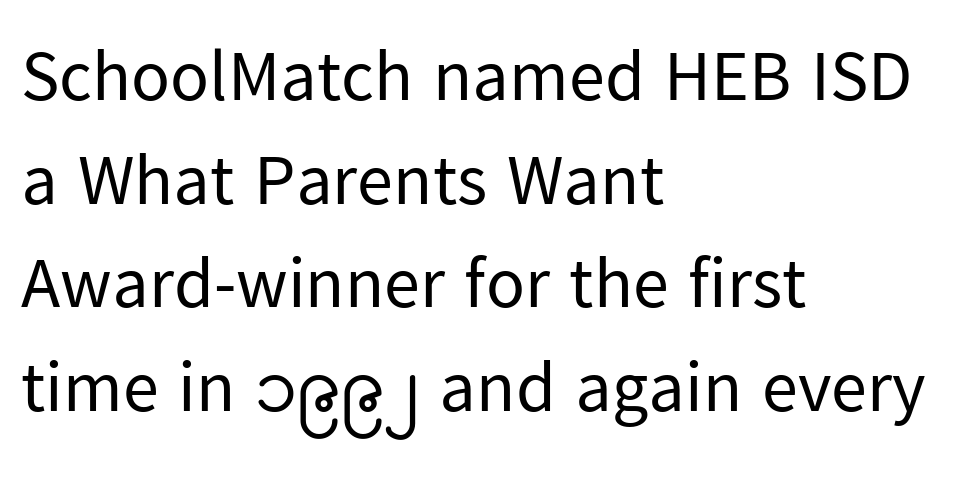
This sample uses an upright cut, with every glyph sitting square on the baseline. The weight tops out at a normal text grade. The passage shown is typed in a proportional face where columns would drift. One glance says typical: line gaps are just what's usual. A sans-serif font was chosen for this passage. Quick note: underline off.
